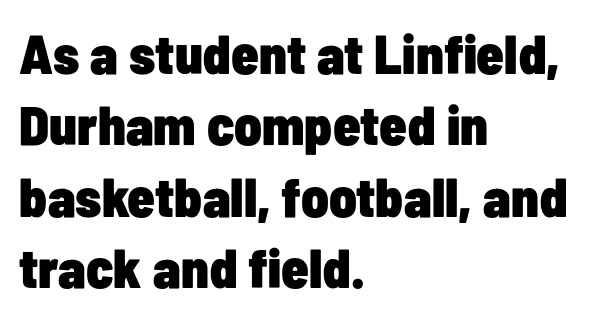
The image shows 55 px heavy, condensed sans-serif type, upright; set left-aligned, normal line spacing (1.3x), normal letter spacing, not underlined; low stroke contrast and a medium x-height.
